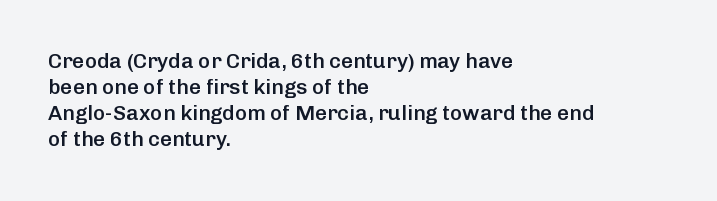
{"italic": "no", "bold": "semi", "underline": "no", "align": "left", "line_spacing_ratio": 1.24, "letter_spacing": "normal", "letter_spacing_em": 0.0, "glyph_px": 21}
